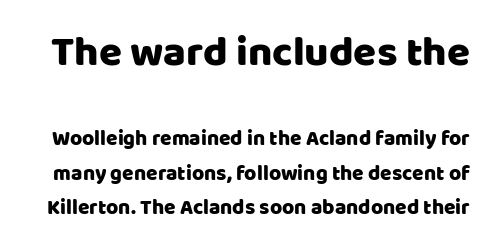
Q: Is the text italic (slanted)? A: No, it is upright.
Q: Is the typeface a serif or a sans-serif typeface? A: Sans-serif.
Q: Is the text underlined? A: No.
Q: Is the spacing between letters normal or unusually wide? A: Normal.
Q: Is the spacing between lines tight, normal or loose? A: Normal.
Q: Which block of text is set in a larger size, the first (top) or the second (bottom)? A: The first (top) one.
Q: Width (condensed, normal, or wide)? A: Normal.
Q: Stroke contrast? A: Low.
Q: x-height? A: Large.
Q: Monospaced? A: No.
